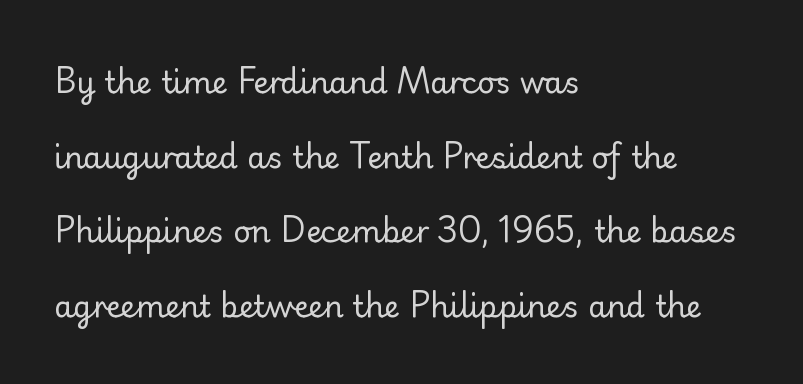
Q: Is the text bold? A: No.
Q: Is the text italic (slanted)? A: No, it is upright.
Q: Is the typeface a serif or a sans-serif typeface? A: Sans-serif.
Q: Is the text underlined? A: No.
Q: How is the paragraph aligned? A: Left-aligned.
Q: Is the spacing between letters normal or unusually wide? A: Normal.
Q: Is the spacing between lines tight, normal or loose? A: Loose.
Q: Width (condensed, normal, or wide)? A: Normal.
Q: Stroke contrast? A: Low.
Q: x-height? A: Small.
Q: Monospaced? A: No.
